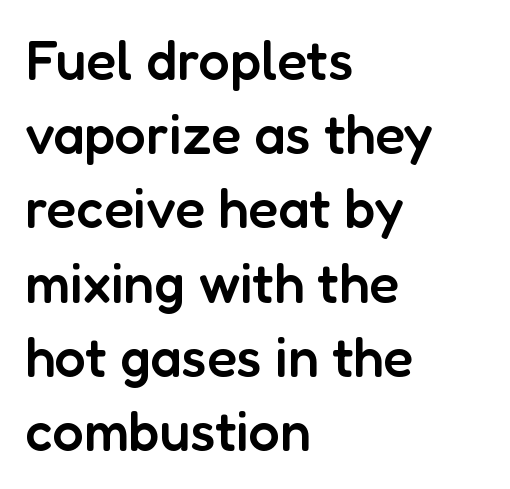
Honestly, there is no underline to notice here at all. The passage is arranged the way most books set body copy — flush left. Glyph-to-glyph distance matches everyday printed text. The rendering uses a moderate line-height, typical for paragraphs. Summary of weight: moderately heavy, a semibold. Grotesque or geometric, the face here clearly has no serifs.
